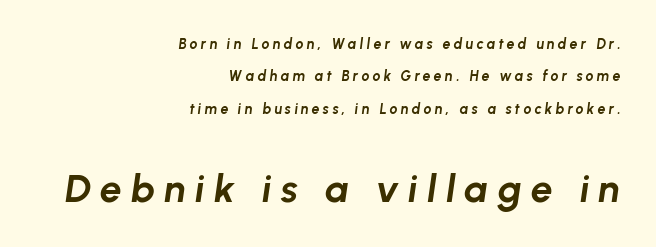
Horizontally, the lines are justified to the trailing edge only. The face used here is rendered with a markedly widened letterfit. The rendering enlarges the type as you move from the upper chunk to the lower. These words are printed bold, with thick strokes throughout. The lines are spread far apart with generous leading. Looking at the ascenders, they clearly lean.
